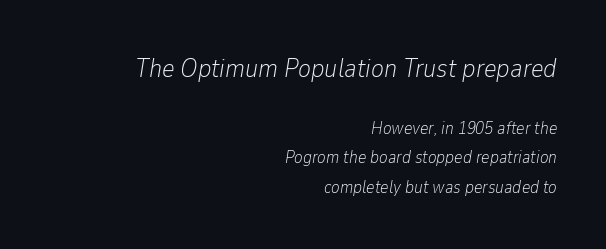
The image shows 27 px text type, italic (leaning right); set right-aligned, normal line spacing (1.64x), normal letter spacing, not underlined; the first (top) block is 1.5x larger.
